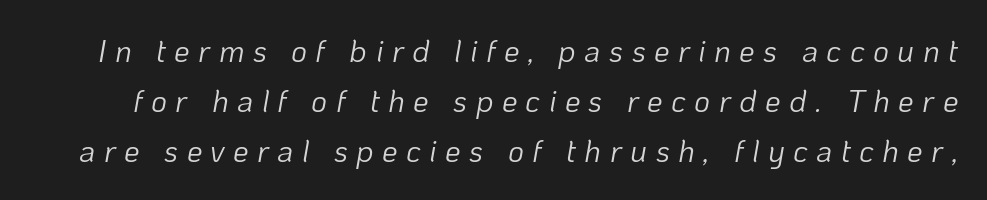
Plain, unruled lines of type. Caption: expanded tracking, letters set apart. These lines are rendered in a variable-pitch font. Looking at the ascenders, they clearly lean. Horizontal bands of white between lines are of average thickness. Each stroke keeps to a modest, everyday thickness or less.
